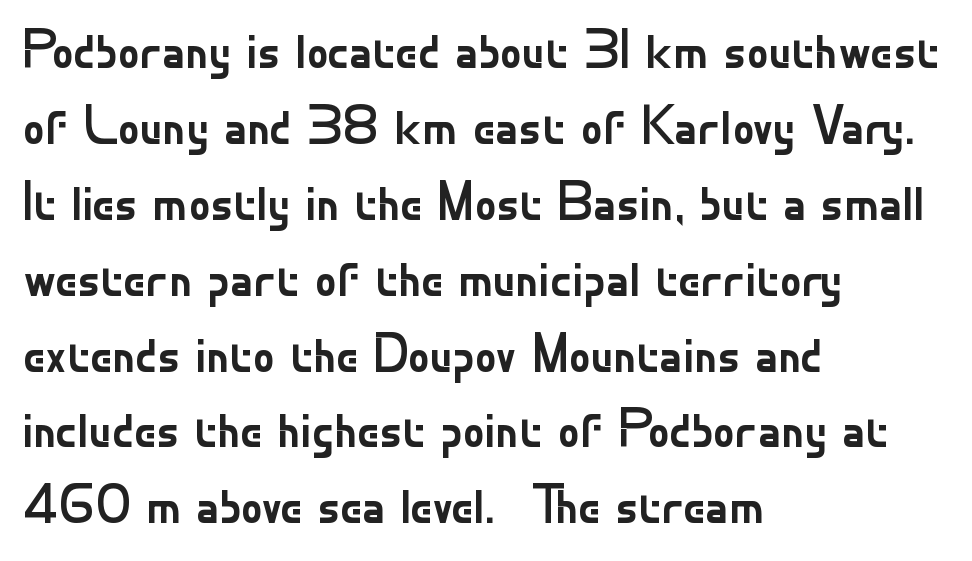
Q: Is the text bold? A: No.
Q: Is the text italic (slanted)? A: No, it is upright.
Q: Is the typeface a serif or a sans-serif typeface? A: Sans-serif.
Q: Is the text underlined? A: No.
Q: How is the paragraph aligned? A: Left-aligned.
Q: Is the spacing between letters normal or unusually wide? A: Normal.
Q: Is the spacing between lines tight, normal or loose? A: Normal.
Q: Width (condensed, normal, or wide)? A: Normal.
Q: Stroke contrast? A: Low.
Q: x-height? A: Small.
Q: Monospaced? A: No.
